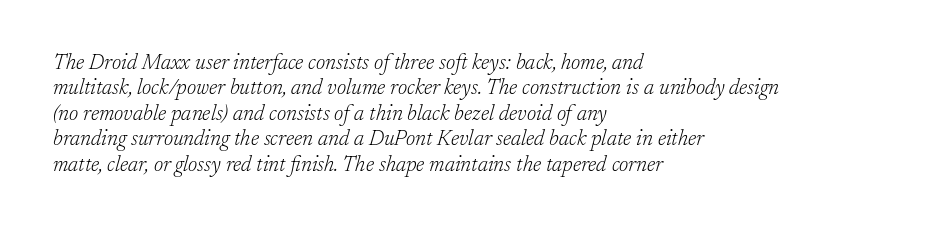
{"italic": "yes", "lean": "right", "slant_degrees": 17, "bold": "no", "underline": "no", "align": "left", "line_spacing_ratio": 1.21, "letter_spacing": "normal", "letter_spacing_em": 0.0, "glyph_px": 21}
